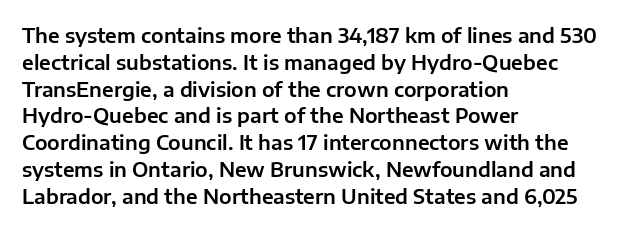
Q: Is the text italic (slanted)? A: No, it is upright.
Q: Is the text underlined? A: No.
Q: How is the paragraph aligned? A: Left-aligned.
Q: Is the spacing between letters normal or unusually wide? A: Normal.
Q: Is the spacing between lines tight, normal or loose? A: Normal.
